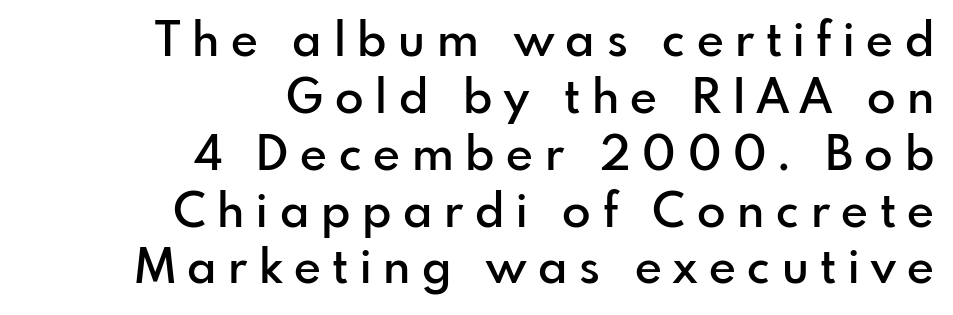
Q: Is the text bold? A: Semi-bold.
Q: Is the text italic (slanted)? A: No, it is upright.
Q: Is the typeface a serif or a sans-serif typeface? A: Sans-serif.
Q: Is the text underlined? A: No.
Q: How is the paragraph aligned? A: Right-aligned.
Q: Is the spacing between letters normal or unusually wide? A: Unusually wide.
Q: Width (condensed, normal, or wide)? A: Normal.
Q: Stroke contrast? A: Low.
Q: x-height? A: Small.
Q: Monospaced? A: No.
